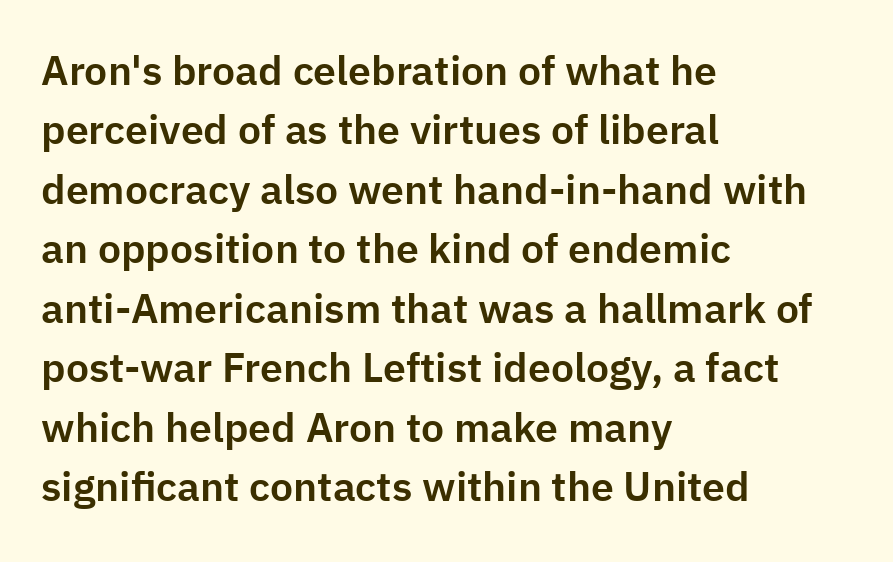
The image shows 41 px sans-serif type, upright; set left-aligned, normal line spacing (1.45x), normal letter spacing, not underlined; low stroke contrast and a medium x-height.
